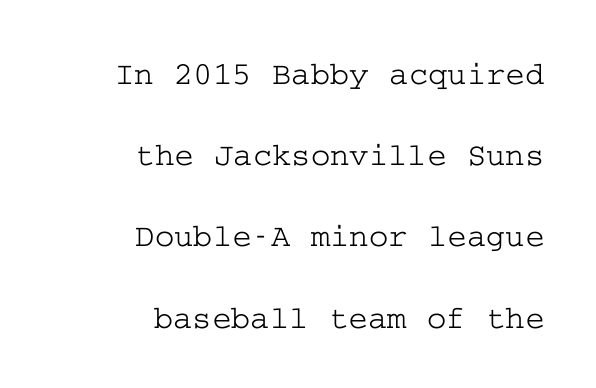
Designer's note — italics off, roman on. Short note: letters normally spaced. Does the type have serifs? Yes, each stem ends in a small foot. The line-height multiplier appears high, well above default. Which margin do the lines hug? The right one — the left edge is uneven. Quick note: underline off.
